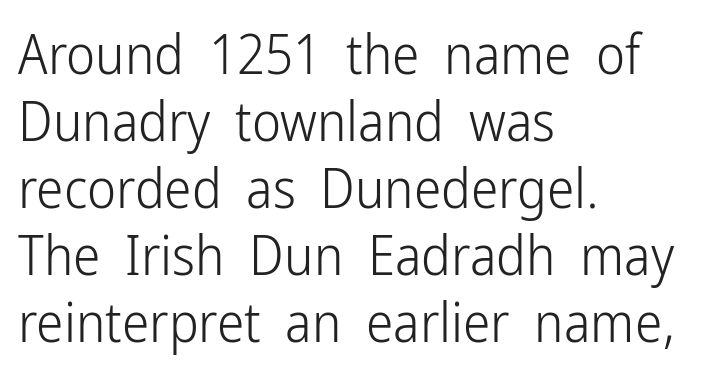
The image shows 55 px light, condensed sans-serif type, upright; set left-aligned, line spacing 1.22x, normal letter spacing, not underlined; low stroke contrast and a medium x-height.
